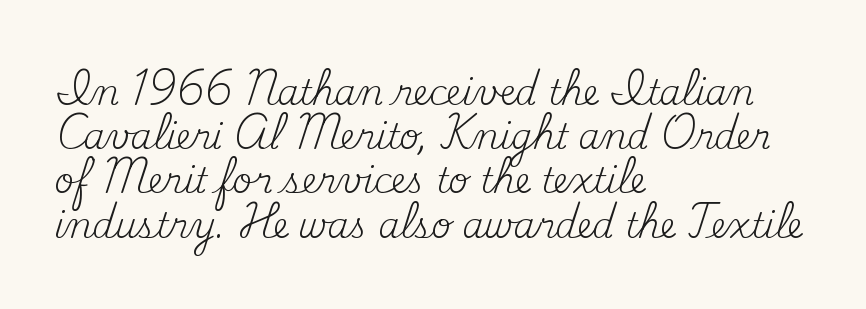
The image shows 34 px regular-weight serif type; set left-aligned, normal line spacing (1.3x), normal letter spacing, not underlined; medium stroke contrast and a small x-height.
